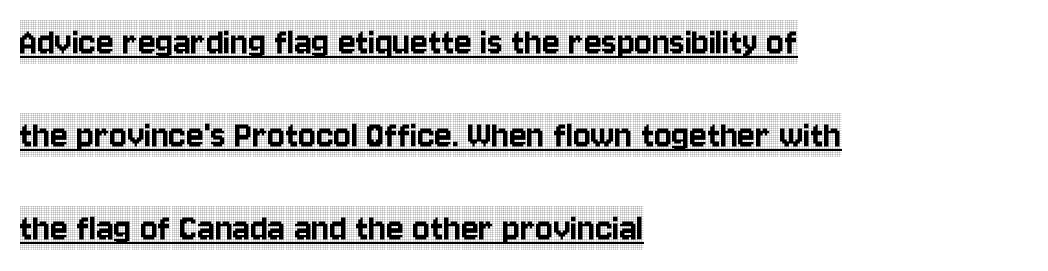
You could call the tracking neutral — neither tight nor loose. Typeset ragged right — the left edge is the straight one. Letterform terminals end in serifs throughout the passage. The letters stand upright; this is a roman face. Vertical spacing — loose.
